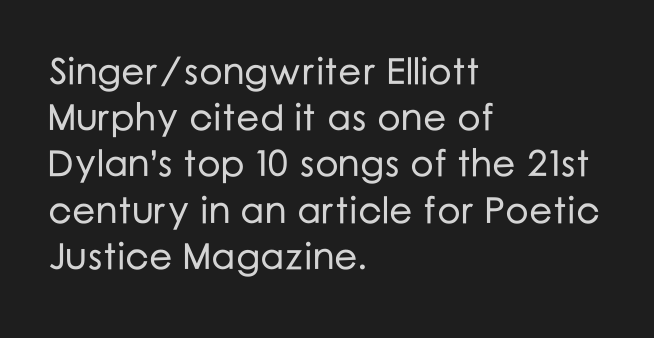
The image shows 37 px sans-serif type, upright; set left-aligned, normal line spacing (1.25x), normal letter spacing, not underlined; low stroke contrast and a medium x-height.
